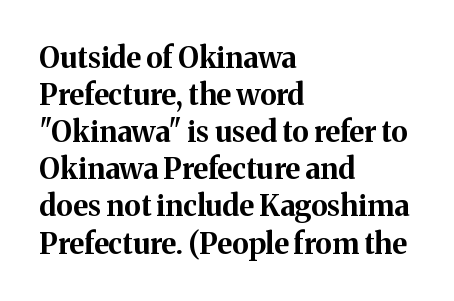
The letterforms sit shoulder to shoulder at normal distance. Leading matches the norm, producing a regular column. Type without underlining. The type sits square on the baseline with zero lean. Typographically, this falls in the serif category.
